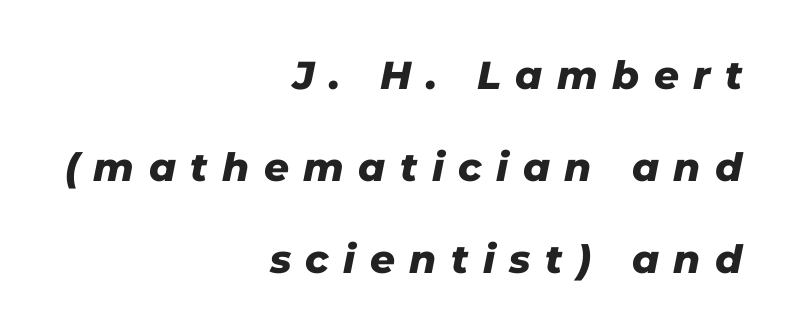
Q: Is the text bold? A: Yes.
Q: Is the text italic (slanted)? A: Yes, it leans right by about 11 degrees.
Q: Is the text underlined? A: No.
Q: How is the paragraph aligned? A: Right-aligned.
Q: Is the spacing between letters normal or unusually wide? A: Unusually wide.
Q: Is the spacing between lines tight, normal or loose? A: Loose.
Q: Width (condensed, normal, or wide)? A: Normal.
Q: Stroke contrast? A: Low.
Q: x-height? A: Medium.
Q: Monospaced? A: No.
